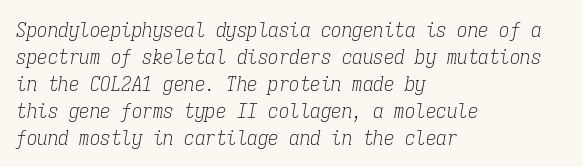
{"italic": "yes", "lean": "right", "slant_degrees": 9, "bold": "no", "underline": "no", "align": "left", "line_spacing": "normal", "line_spacing_ratio": 1.28, "letter_spacing": "normal", "letter_spacing_em": 0.0, "glyph_px": 21}
